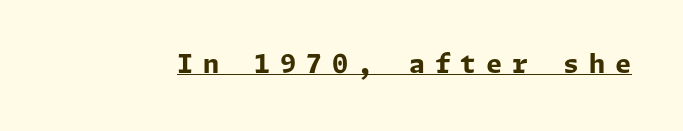
The gaps between neighbouring characters are conspicuously large. Every word sits above its own underline. Does the lettering tilt? It doesn't — this is upright. A dark, heavy texture on the line: the type is bold.
